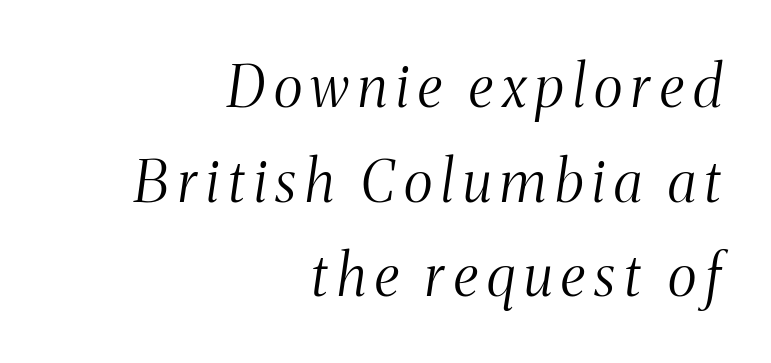
The image shows 57 px light, condensed serif type, italic (leaning right); set right-aligned, normal line spacing (1.66x), not underlined; medium stroke contrast and a medium x-height.
